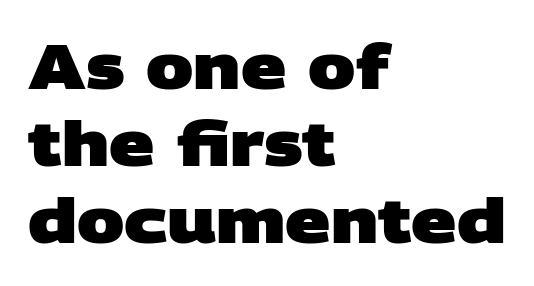
{"serif": "no", "bold": "yes", "weight": "heavy", "width": "wide", "stroke_contrast": "low", "x_height": "large", "monospaced": "no", "underline": "no", "align": "left", "line_spacing_ratio": 1.22, "letter_spacing": "normal", "letter_spacing_em": 0.0, "glyph_px": 63}
